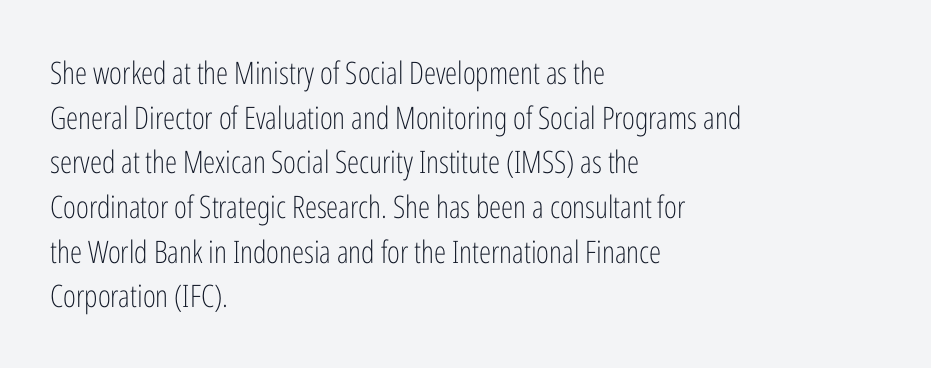
Stems and bowls with no extra thickness — not bold. Any mark beneath the type? The region is blank. Spacing verdict: proportional, widths tailored to each character. The ragged edge is on the right, which tells us the setting is flush left.
